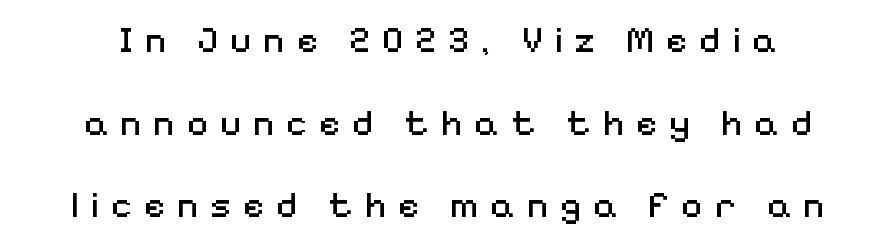
Each letter keeps its own natural width here, so spacing adapts to shape. Rule under the text: the space is simply empty. The rendering uses a large line-height, opening up the rows. A sans-serif font was chosen for this passage. The lines in this sample share a center point and differ in where they start and stop. Italic? Not at all — the glyphs are vertical.
